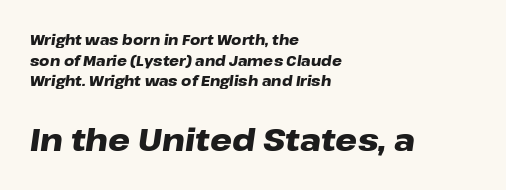
There is no visible air inserted between adjacent glyphs. If you drew a ruler down the left edge, every line would touch it. Emphasis-style slanted type is in use. The space directly below the letters is spotless. The sample has been set heavy, in full bold.
